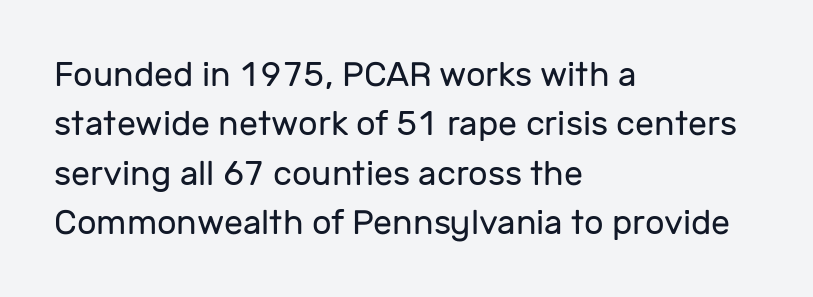
{"serif": "no", "italic": "no", "bold": "no", "weight": "regular", "width": "normal", "stroke_contrast": "low", "x_height": "medium", "monospaced": "no", "underline": "no", "align": "left", "line_spacing": "normal", "line_spacing_ratio": 1.45, "letter_spacing": "normal", "letter_spacing_em": 0.0, "glyph_px": 34}
